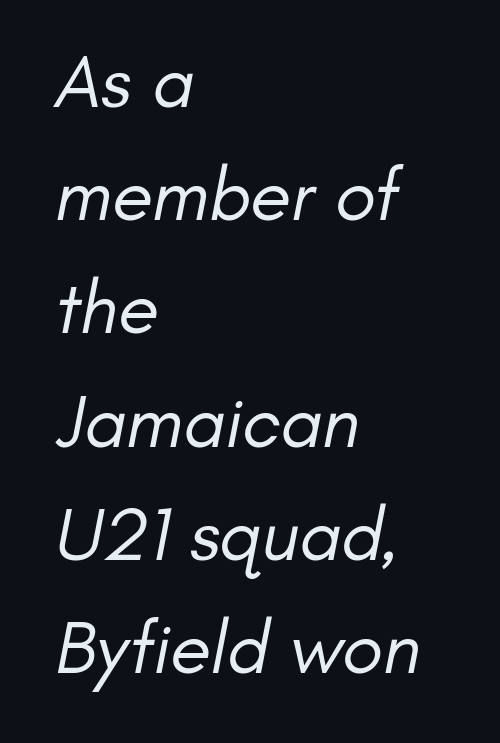
Is this a heavy cut? Hardly; it is regular or lighter. The lines are quadded left. Standard letterfit; no display-style spreading of the glyphs. This is sans-serif lettering, the kind often seen on screens and signage. The area under the type is left untouched. These lines sit exactly where default settings would place them.
